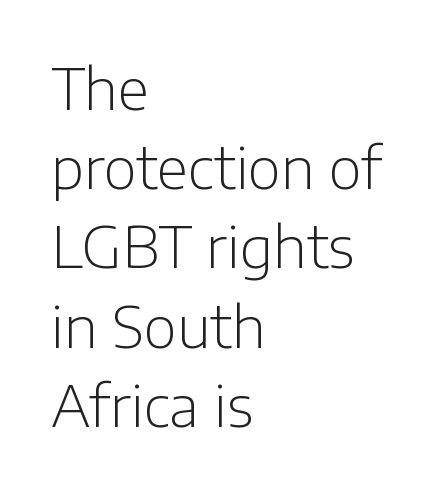
{"serif": "no", "italic": "no", "bold": "no", "weight": "light", "width": "normal", "stroke_contrast": "low", "x_height": "medium", "monospaced": "no", "underline": "no", "align": "left", "line_spacing": "normal", "line_spacing_ratio": 1.39, "letter_spacing": "normal", "letter_spacing_em": 0.0, "glyph_px": 57}
